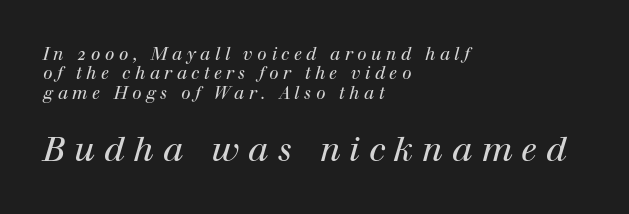
{"serif": "yes", "italic": "yes", "lean": "right", "slant_degrees": 12, "bold": "no", "weight": "regular", "width": "normal", "stroke_contrast": "high", "x_height": "medium", "monospaced": "no", "underline": "no", "align": "left", "line_spacing": "tight", "line_spacing_ratio": 1.14, "letter_spacing": "wide", "letter_spacing_em": 0.26, "larger_block": "second", "size_ratio": 2.0, "glyph_px": 34}
